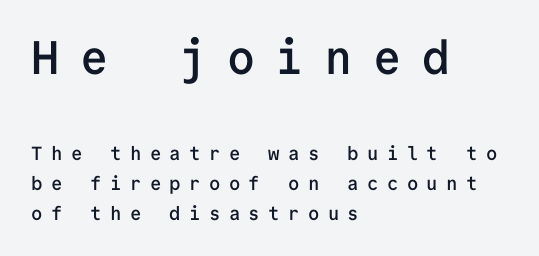
{"serif": "no", "italic": "no", "bold": "semi", "weight": "semibold", "width": "normal", "stroke_contrast": "low", "x_height": "medium", "monospaced": "yes", "underline": "no", "align": "left", "line_spacing": "normal", "line_spacing_ratio": 1.57, "letter_spacing": "wide", "letter_spacing_em": 0.44, "larger_block": "first", "size_ratio": 2.47, "glyph_px": 47}
